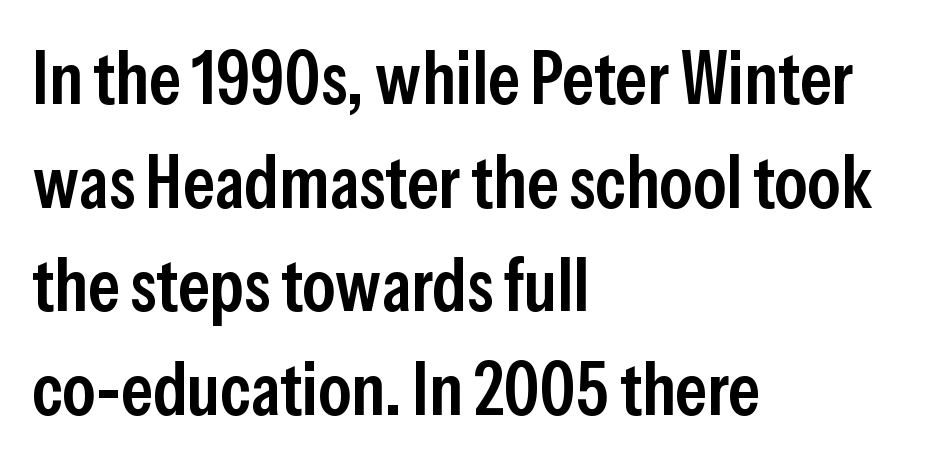
The gaps between neighbouring characters are ordinary and unremarkable. The setting favours the left margin, as ordinary paragraphs usually do. The passage shown is typed in a proportional face where columns would drift. The rows are spaced the way most documents space them. This is the in-between weight designers call semibold or demi. Has an underline been added? It has not.
